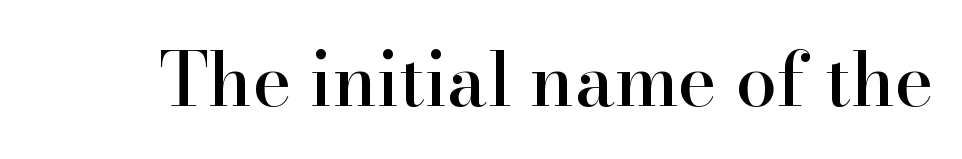
{"serif": "yes", "italic": "no", "width": "normal", "stroke_contrast": "high", "x_height": "small", "monospaced": "no", "underline": "no", "letter_spacing": "normal", "letter_spacing_em": 0.0, "glyph_px": 74}
